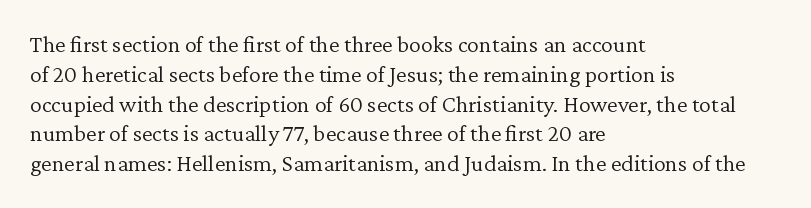
Q: Is the text bold? A: No.
Q: Is the text italic (slanted)? A: No, it is upright.
Q: Is the text underlined? A: No.
Q: How is the paragraph aligned? A: Left-aligned.
Q: Is the spacing between letters normal or unusually wide? A: Normal.
